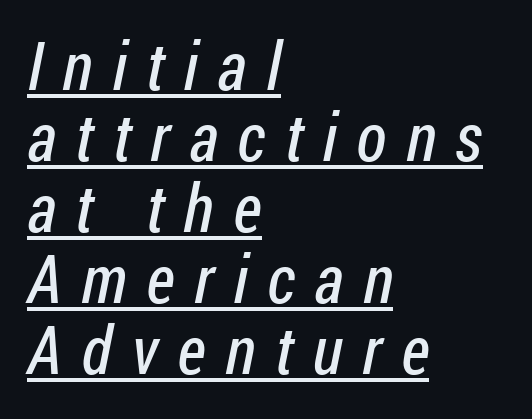
{"serif": "no", "bold": "no", "weight": "regular", "width": "condensed", "stroke_contrast": "low", "x_height": "medium", "monospaced": "no", "underline": "yes", "align": "left", "line_spacing": "tight", "line_spacing_ratio": 1.06, "letter_spacing": "wide", "letter_spacing_em": 0.29, "glyph_px": 67}
